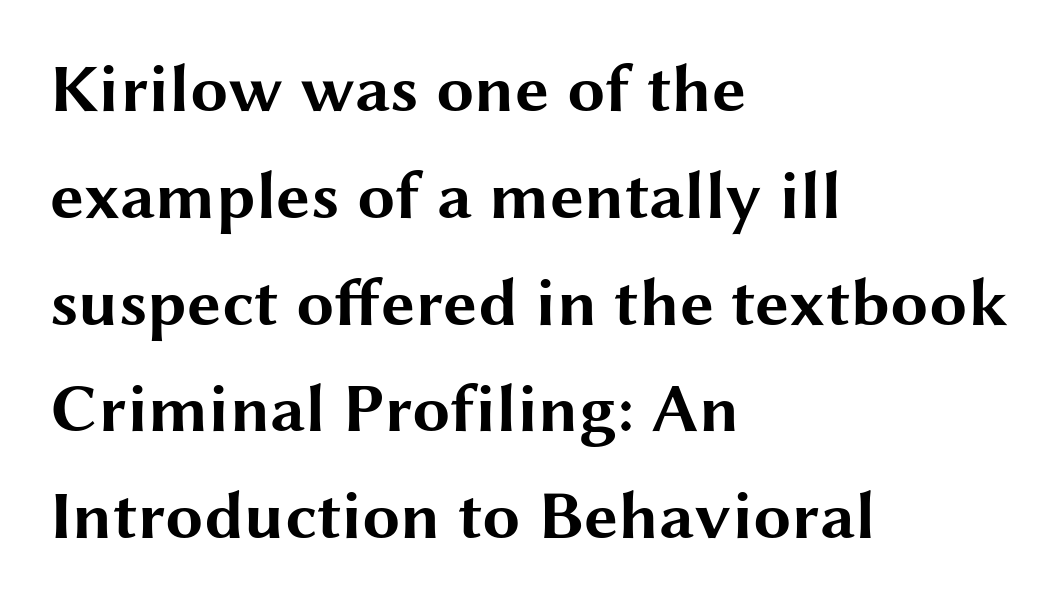
{"serif": "no", "italic": "no", "bold": "yes", "weight": "bold", "width": "wide", "stroke_contrast": "medium", "x_height": "medium", "monospaced": "no", "underline": "no", "align": "left", "line_spacing": "normal", "line_spacing_ratio": 1.57, "letter_spacing": "normal", "letter_spacing_em": 0.0, "glyph_px": 68}
